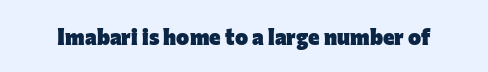
Short note: letters normally spaced. Words float on clear page, feet unadorned. The letters stand upright; this is a roman face. Heavy, bold letterforms.
